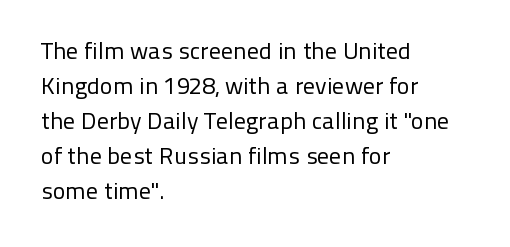
Q: Is the text bold? A: No.
Q: Is the text italic (slanted)? A: No, it is upright.
Q: Is the text underlined? A: No.
Q: How is the paragraph aligned? A: Left-aligned.
Q: Is the spacing between letters normal or unusually wide? A: Normal.
Q: Is the spacing between lines tight, normal or loose? A: Normal.
